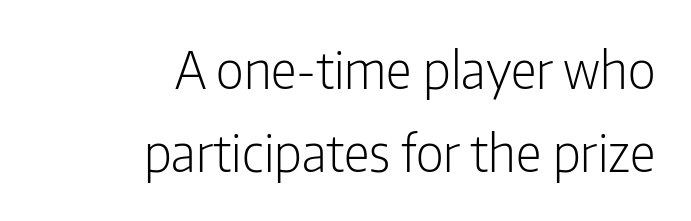
A light-to-regular cut is what we see here. Regular leading. Spacing verdict: proportional, widths tailored to each character. Alignment: flush right. The gap between lines stays unmarked.
